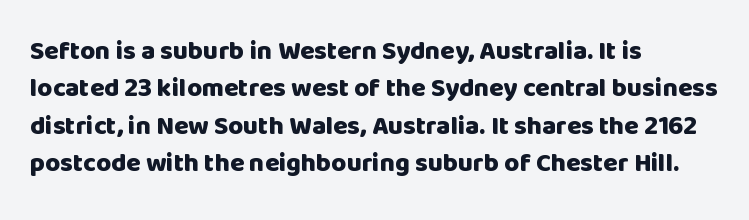
When letters stand straight like this, we call the style roman or upright. A clean baseline with only descenders dipping below it. Horizontally, the lines are justified to the leading edge only. Is there much room between lines? A standard amount, neither cramped nor airy.
